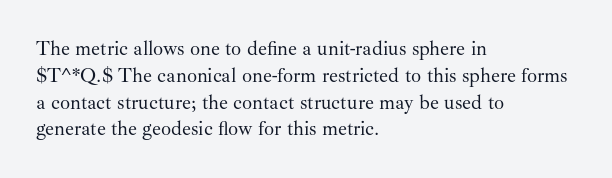
{"italic": "no", "bold": "no", "underline": "no", "align": "left", "line_spacing": "normal", "line_spacing_ratio": 1.34, "letter_spacing": "normal", "letter_spacing_em": 0.0, "glyph_px": 20}
